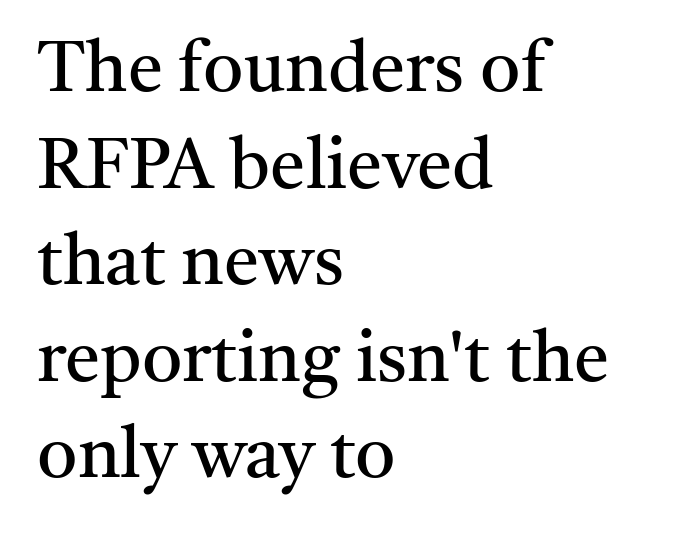
The specimen reads as upright at a glance. Each word holds together tightly as a unit, with standard inter-letter gaps. To sum up the face: it has serifs. The foot of each line stays bare and open.
